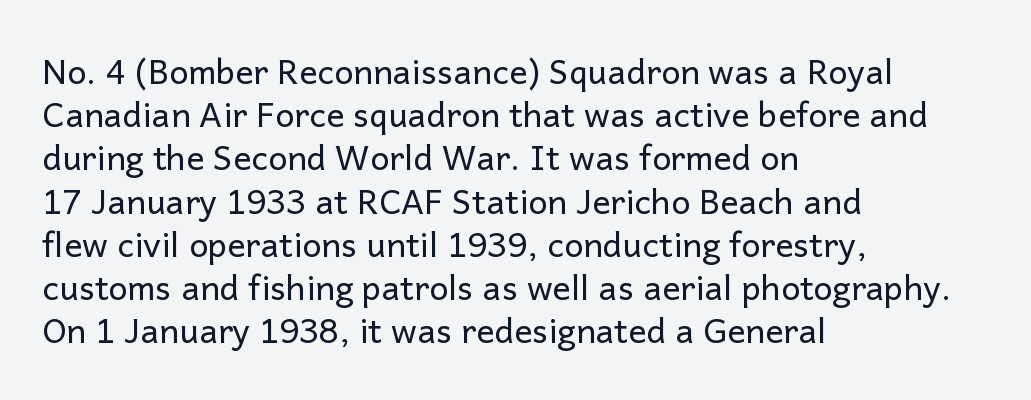
The image shows 34 px regular-weight sans-serif type, upright; set left-aligned, normal line spacing (1.27x), normal letter spacing, not underlined; low stroke contrast and a medium x-height.
